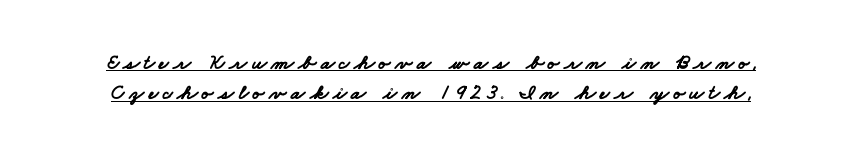
The image shows 21 px bold type; set normal line spacing (1.44x), unusually wide letter spacing (+0.21 em), underlined.
